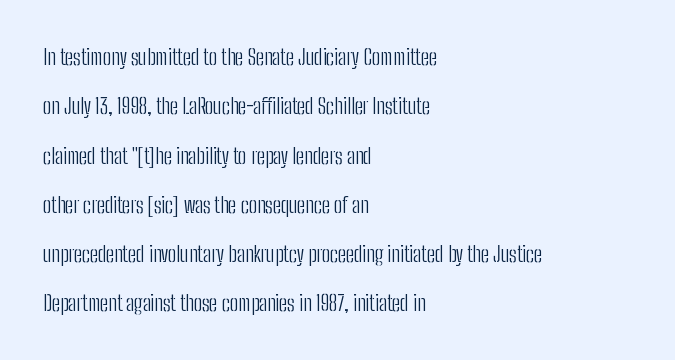
{"italic": "no", "bold": "no", "underline": "no", "align": "left", "line_spacing": "loose", "line_spacing_ratio": 2.24, "letter_spacing": "normal", "letter_spacing_em": 0.0, "glyph_px": 22}
